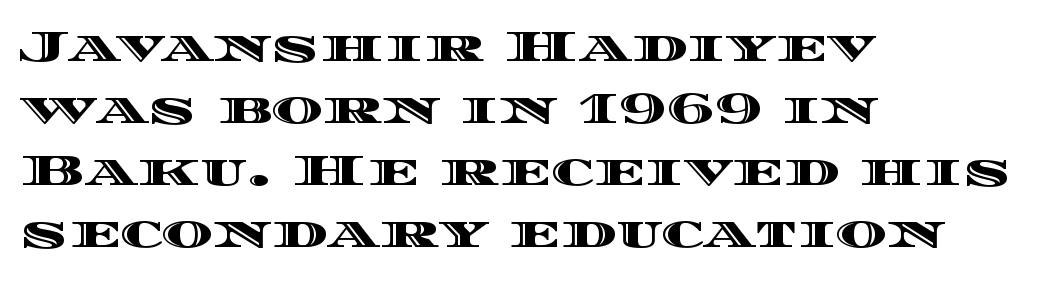
Posture: straight, roman, zero tilt. All the whitespace from short lines collects on the right. Unmarked baselines from the first word to the last. Horizontal bands of white between lines are of average thickness. The face used here is proportionally spaced, like ordinary book or web type.
